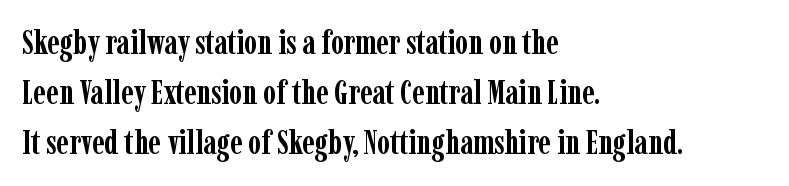
Q: Is the text bold? A: Yes.
Q: Is the text italic (slanted)? A: No, it is upright.
Q: Is the typeface a serif or a sans-serif typeface? A: Serif.
Q: Is the text underlined? A: No.
Q: How is the paragraph aligned? A: Left-aligned.
Q: Is the spacing between letters normal or unusually wide? A: Normal.
Q: Is the spacing between lines tight, normal or loose? A: Normal.
Q: Width (condensed, normal, or wide)? A: Condensed.
Q: Stroke contrast? A: Low.
Q: x-height? A: Medium.
Q: Monospaced? A: No.
